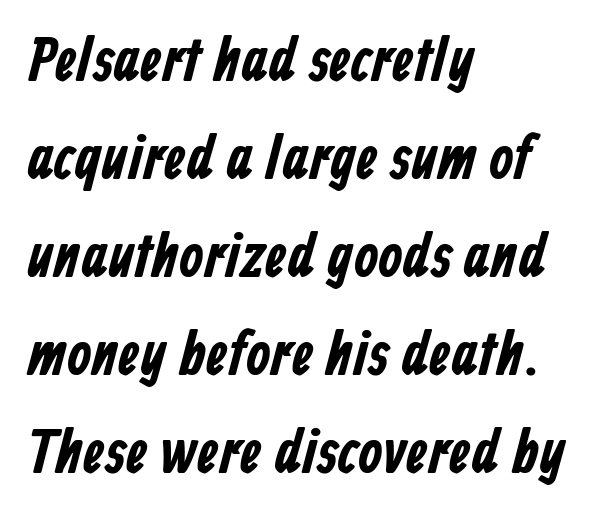
You can tell from the bare stems that sans-serif type was used. Letter spacing: default. Quick note: underline off. Think of a printed novel: that variable character pitch is what you see here.
